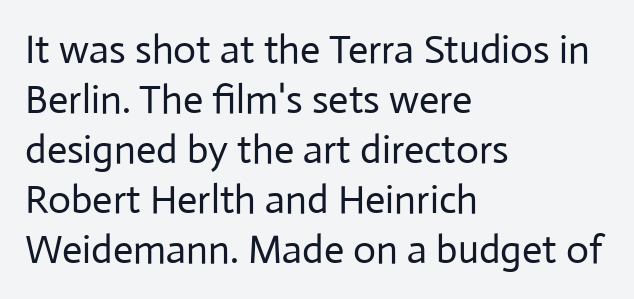
Q: Is the text bold? A: No.
Q: Is the text italic (slanted)? A: No, it is upright.
Q: Is the typeface a serif or a sans-serif typeface? A: Sans-serif.
Q: Is the text underlined? A: No.
Q: How is the paragraph aligned? A: Left-aligned.
Q: Is the spacing between letters normal or unusually wide? A: Normal.
Q: Is the spacing between lines tight, normal or loose? A: Normal.
Q: Width (condensed, normal, or wide)? A: Normal.
Q: Stroke contrast? A: Low.
Q: x-height? A: Medium.
Q: Monospaced? A: No.
